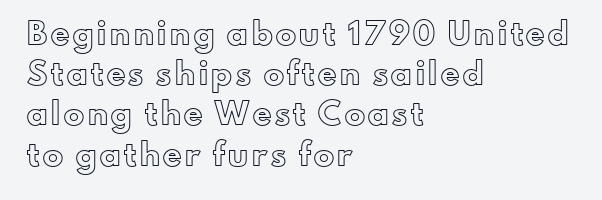
{"italic": "no", "underline": "no", "align": "left", "line_spacing": "loose", "line_spacing_ratio": 2.01, "glyph_px": 20}
